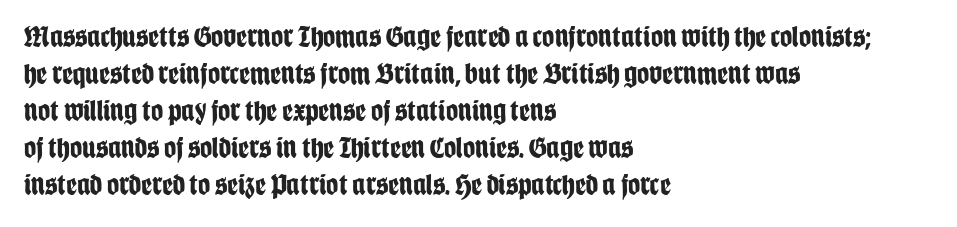
{"serif": "no", "italic": "no", "bold": "yes", "weight": "bold", "width": "condensed", "stroke_contrast": "low", "x_height": "large", "monospaced": "no", "underline": "no", "align": "left", "line_spacing_ratio": 1.23, "letter_spacing": "normal", "letter_spacing_em": 0.0, "glyph_px": 30}
